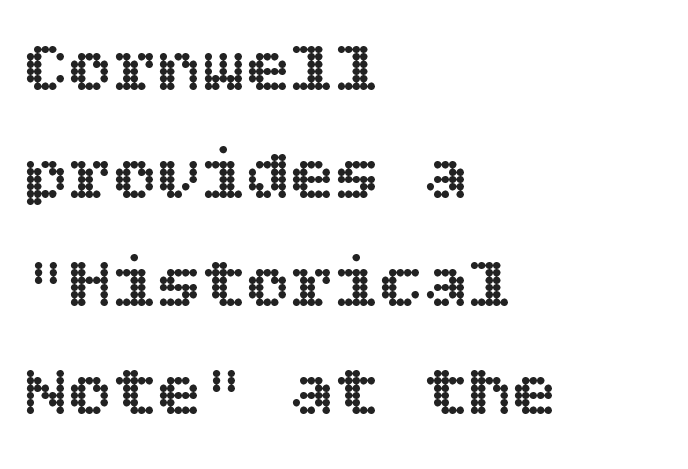
The image shows 74 px text type, upright; set left-aligned, normal line spacing (1.46x), normal letter spacing, not underlined; a large x-height.
